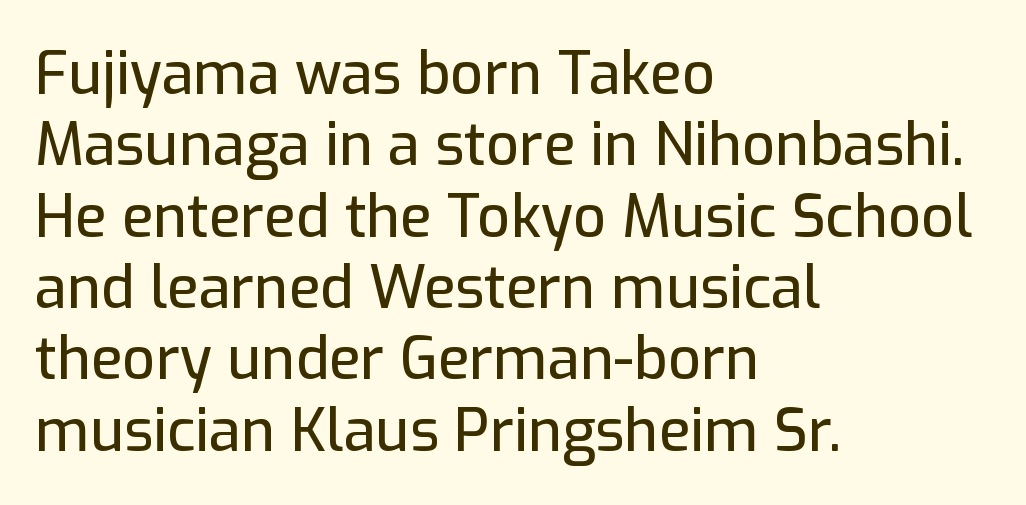
Q: Is the text italic (slanted)? A: No, it is upright.
Q: Is the typeface a serif or a sans-serif typeface? A: Sans-serif.
Q: Is the text underlined? A: No.
Q: How is the paragraph aligned? A: Left-aligned.
Q: Is the spacing between letters normal or unusually wide? A: Normal.
Q: Width (condensed, normal, or wide)? A: Normal.
Q: Stroke contrast? A: Low.
Q: x-height? A: Medium.
Q: Monospaced? A: No.
